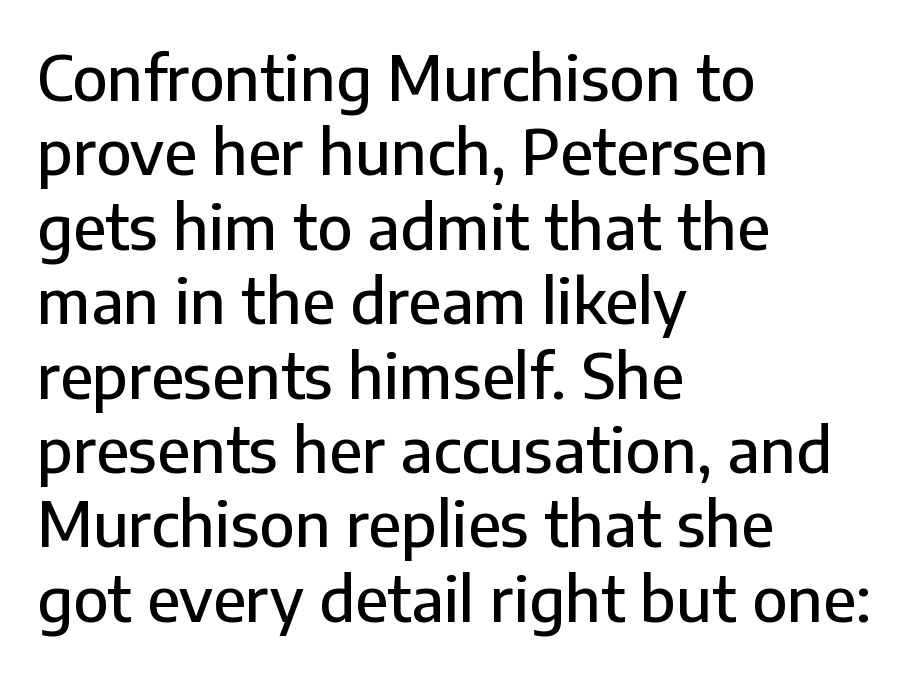
The gaps between neighbouring characters are ordinary and unremarkable. The lettering holds an erect, upright posture throughout. The strip under each line holds only bare page. The type family on display is of the sans-serif kind. Casual observation: everything's shoved over to the left.
